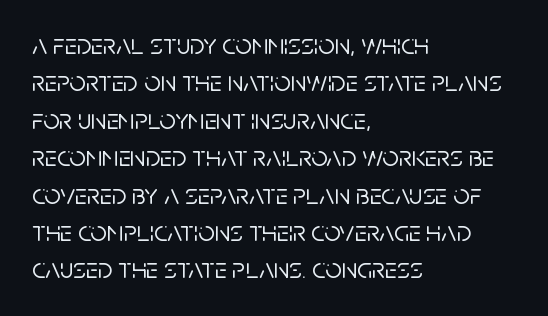
Q: Is the text italic (slanted)? A: No, it is upright.
Q: Is the typeface a serif or a sans-serif typeface? A: Sans-serif.
Q: Is the text underlined? A: No.
Q: How is the paragraph aligned? A: Left-aligned.
Q: Is the spacing between letters normal or unusually wide? A: Normal.
Q: Is the spacing between lines tight, normal or loose? A: Normal.
Q: Width (condensed, normal, or wide)? A: Normal.
Q: Stroke contrast? A: Low.
Q: x-height? A: Large.
Q: Monospaced? A: No.
